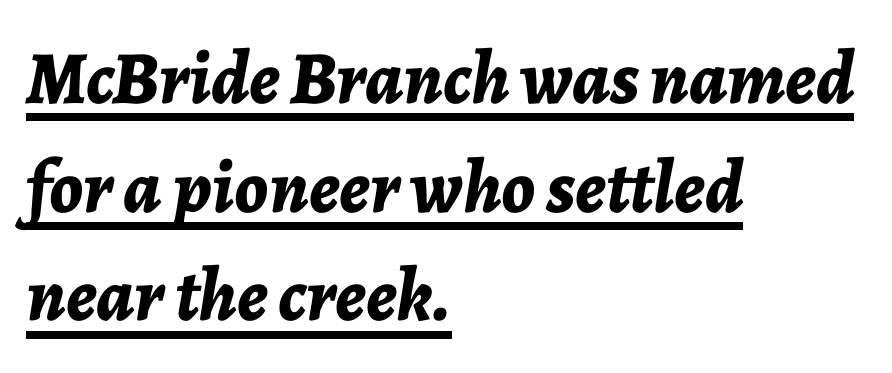
Q: Is the text bold? A: Yes.
Q: Is the text italic (slanted)? A: Yes, it leans right by about 7 degrees.
Q: Is the text underlined? A: Yes.
Q: How is the paragraph aligned? A: Left-aligned.
Q: Is the spacing between letters normal or unusually wide? A: Normal.
Q: Is the spacing between lines tight, normal or loose? A: Normal.
Q: Width (condensed, normal, or wide)? A: Normal.
Q: Stroke contrast? A: Low.
Q: x-height? A: Medium.
Q: Monospaced? A: No.
